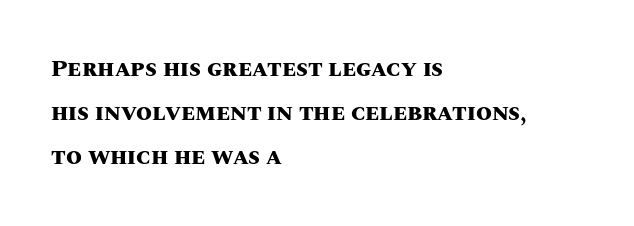
Rendered with straight, roman letterforms. What's the leading like? Stretched, with rows far apart. Underlining? Definitely not there. A classic flush-left, rag-right setting is used for this passage.
